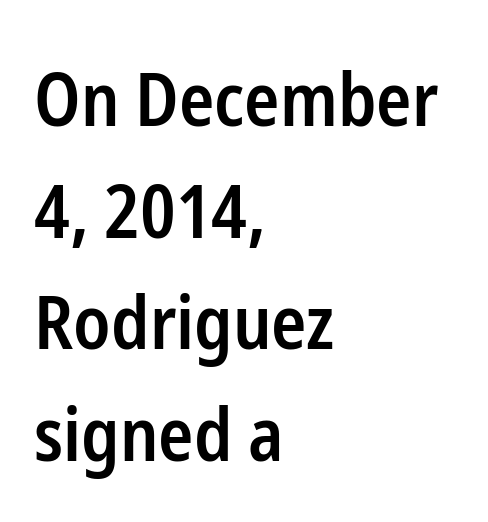
This rendering employs a face without finishing strokes, i.e., a sans-serif. Is the letter spacing exaggerated? No — it looks like the ordinary default. Visually the block forms a straight wall on the left and a jagged coastline on the right. The baseline area is clear. Successive baselines arrive at the customary interval.
